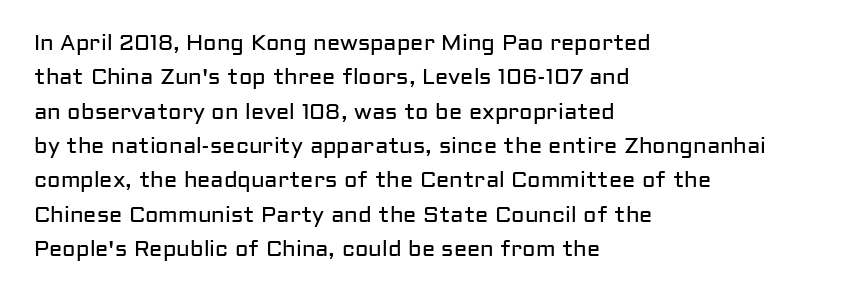
{"italic": "no", "bold": "no", "underline": "no", "align": "left", "line_spacing": "normal", "line_spacing_ratio": 1.56, "letter_spacing": "normal", "letter_spacing_em": 0.0, "glyph_px": 22}
